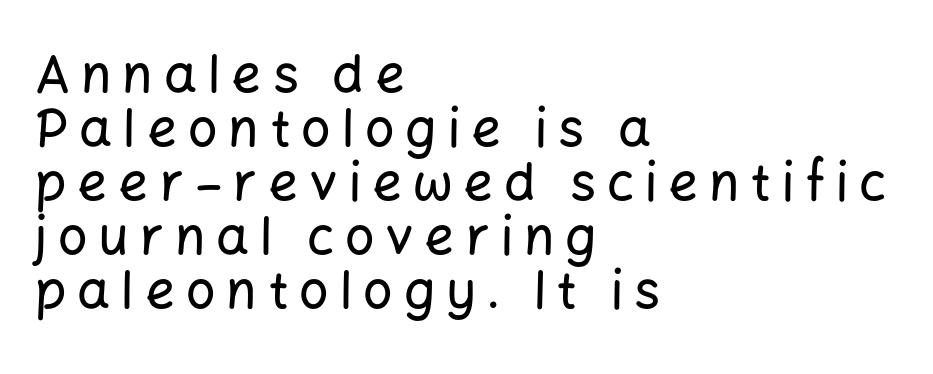
Q: Is the text italic (slanted)? A: No, it is upright.
Q: Is the typeface a serif or a sans-serif typeface? A: Sans-serif.
Q: Is the text underlined? A: No.
Q: How is the paragraph aligned? A: Left-aligned.
Q: Is the spacing between letters normal or unusually wide? A: Unusually wide.
Q: Is the spacing between lines tight, normal or loose? A: Tight.
Q: Width (condensed, normal, or wide)? A: Normal.
Q: Stroke contrast? A: Low.
Q: x-height? A: Medium.
Q: Monospaced? A: No.
